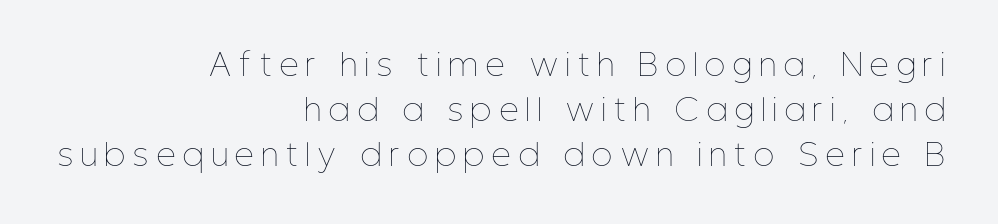
The image shows 30 px thin, condensed type, upright; set right-aligned, normal line spacing (1.5x), unusually wide letter spacing (+0.27 em), not underlined; low stroke contrast and a medium x-height.
